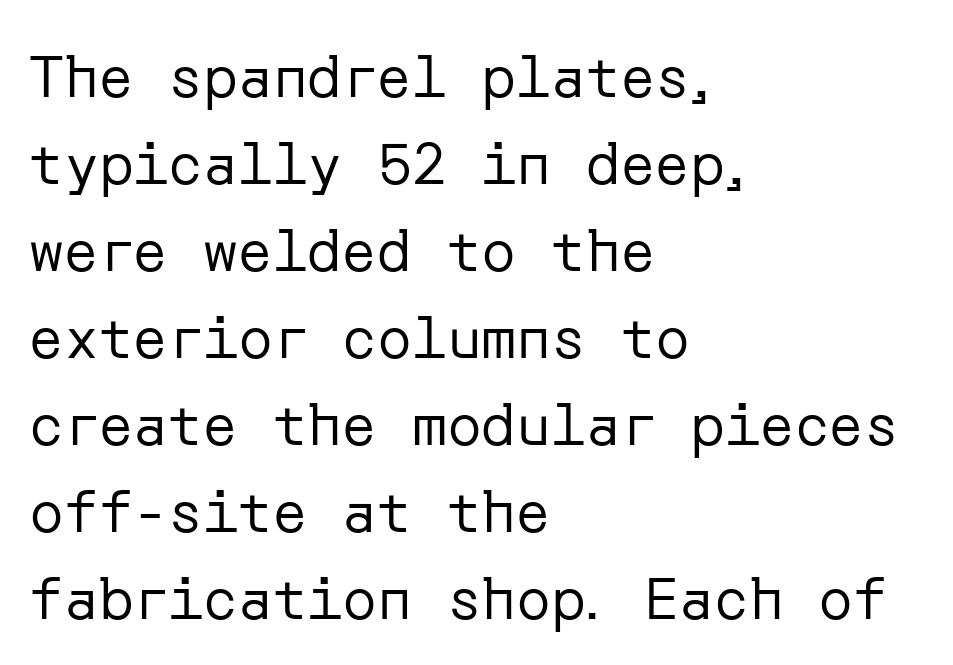
Each letter's strokes conclude bluntly, with no projecting serifs. Italic? Not at all — the glyphs are vertical. Words float on clear page, feet unadorned. The cut favours lightness, reaching ordinary text weight at its darkest. A typesetter would call this leading conventional body-copy spacing. Leftover space on each line is placed entirely after the last word.
